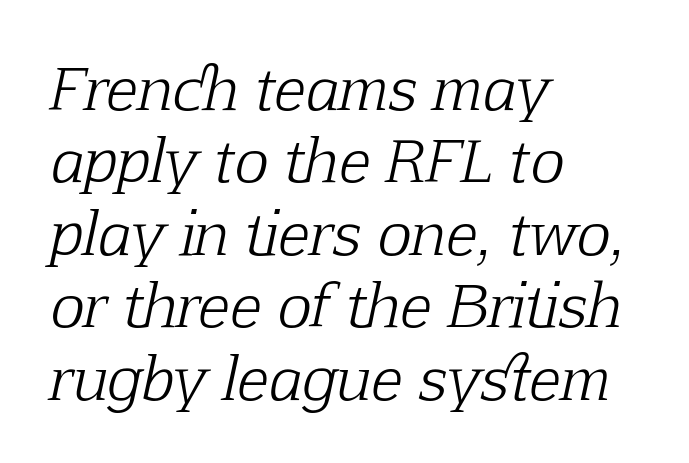
{"serif": "yes", "italic": "yes", "lean": "right", "slant_degrees": 12, "bold": "no", "weight": "light", "width": "normal", "stroke_contrast": "low", "x_height": "medium", "monospaced": "no", "underline": "no", "align": "left", "line_spacing": "normal", "line_spacing_ratio": 1.25, "letter_spacing": "normal", "letter_spacing_em": 0.0, "glyph_px": 58}
